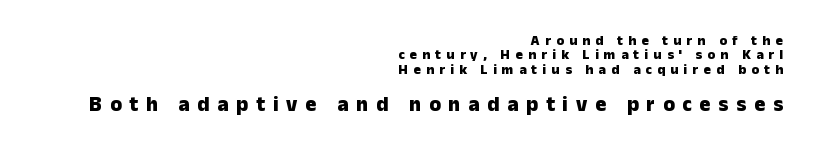
Q: Is the text bold? A: Yes.
Q: Is the text italic (slanted)? A: No, it is upright.
Q: Is the text underlined? A: No.
Q: How is the paragraph aligned? A: Right-aligned.
Q: Is the spacing between letters normal or unusually wide? A: Unusually wide.
Q: Is the spacing between lines tight, normal or loose? A: Tight.
Q: Which block of text is set in a larger size, the first (top) or the second (bottom)? A: The second (bottom) one.
